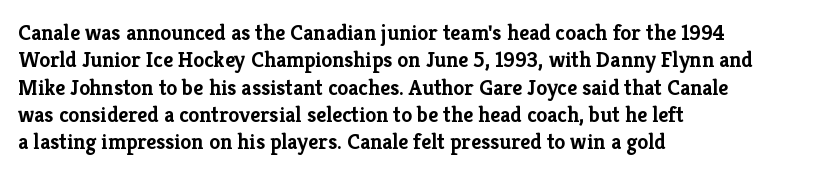
The image shows 22 px bold type, upright; set left-aligned, line spacing 1.24x, normal letter spacing, not underlined.
